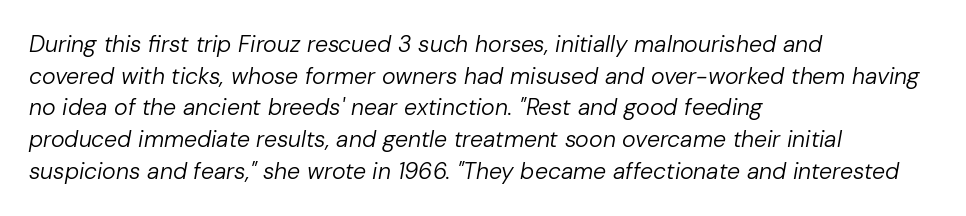
{"italic": "yes", "lean": "right", "slant_degrees": 10, "bold": "no", "underline": "no", "align": "left", "line_spacing": "normal", "line_spacing_ratio": 1.38, "letter_spacing": "normal", "letter_spacing_em": 0.0, "glyph_px": 23}
